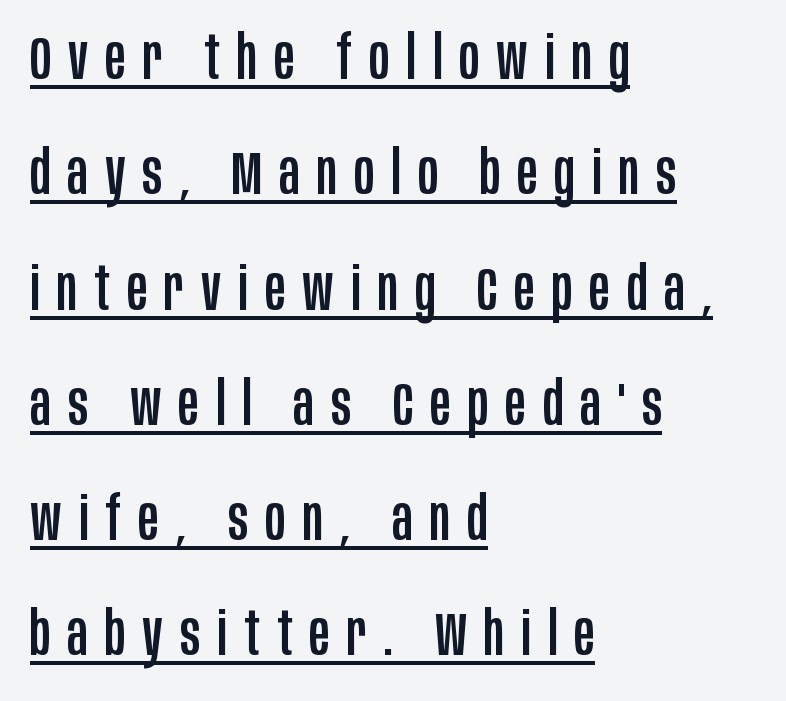
In terms of letterform style, serifs are entirely absent. These lines were composed using upright roman letters. Short and long lines alike share a common starting point at left. Somebody hit Ctrl+U on this one — the words are underlined. Looks like regular typesetting: each glyph gets only the width it needs. This rendering widens character spacing well past its baseline value.
